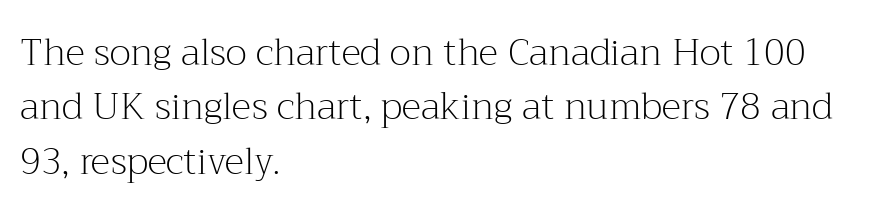
Q: Is the text bold? A: No.
Q: Is the text italic (slanted)? A: No, it is upright.
Q: Is the typeface a serif or a sans-serif typeface? A: Serif.
Q: Is the text underlined? A: No.
Q: How is the paragraph aligned? A: Left-aligned.
Q: Is the spacing between letters normal or unusually wide? A: Normal.
Q: Is the spacing between lines tight, normal or loose? A: Normal.
Q: Width (condensed, normal, or wide)? A: Normal.
Q: Stroke contrast? A: Medium.
Q: x-height? A: Medium.
Q: Monospaced? A: No.
